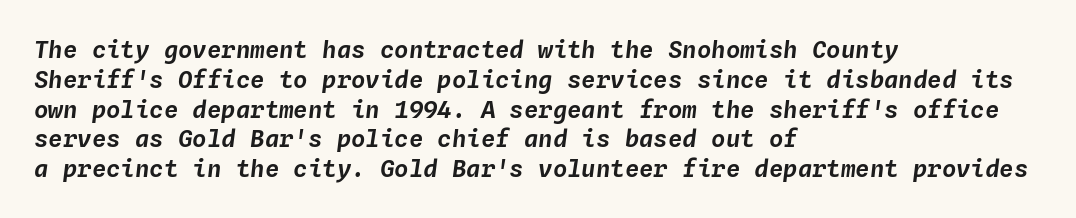
Q: Is the text italic (slanted)? A: Yes, it leans right by about 4 degrees.
Q: Is the text underlined? A: No.
Q: How is the paragraph aligned? A: Left-aligned.
Q: Is the spacing between letters normal or unusually wide? A: Normal.
